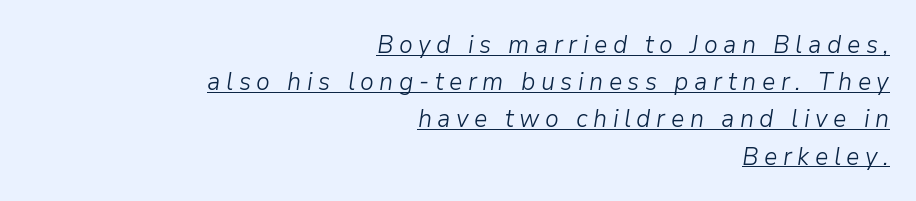
Q: Is the text bold? A: No.
Q: Is the text italic (slanted)? A: Yes, it leans right by about 9 degrees.
Q: Is the text underlined? A: Yes.
Q: How is the paragraph aligned? A: Right-aligned.
Q: Is the spacing between letters normal or unusually wide? A: Unusually wide.
Q: Is the spacing between lines tight, normal or loose? A: Normal.
